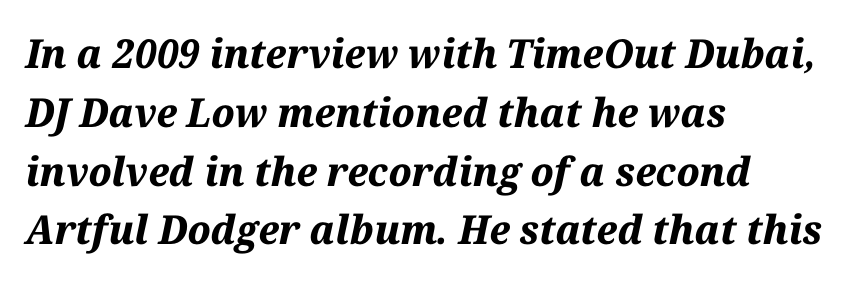
The image shows 40 px bold type, italic (leaning right); set left-aligned, normal line spacing (1.47x), normal letter spacing, not underlined; medium stroke contrast and a medium x-height.
